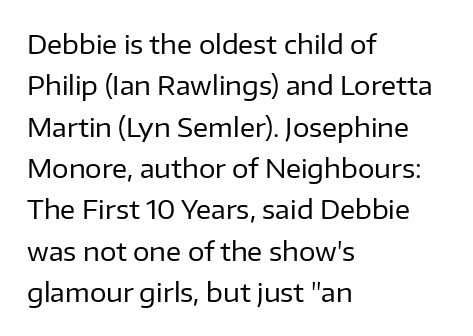
Each stroke keeps to a modest, everyday thickness or less. Whoever set this chose a conventional vertical rhythm. Caption: multi-line text, flush left, ragged right. Underlining? Definitely not there.
